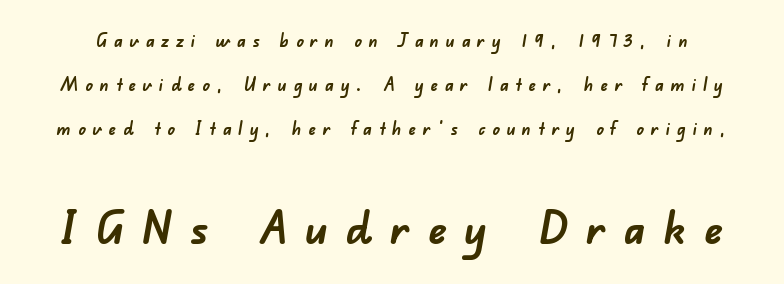
The image shows 46 px semibold sans-serif type; set loose line spacing (2.44x), unusually wide letter spacing (+0.38 em), not underlined; the second (bottom) block is 2.56x larger; low stroke contrast and a small x-height.
